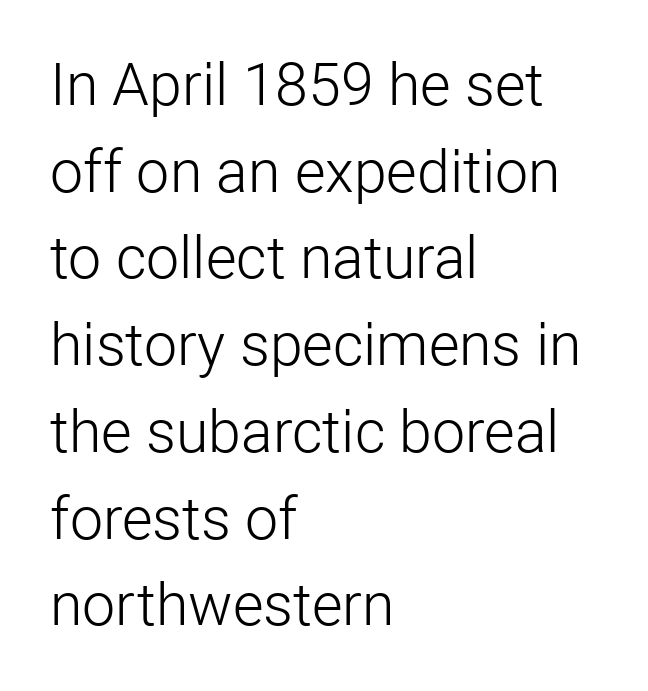
{"serif": "no", "italic": "no", "bold": "no", "weight": "light", "width": "normal", "stroke_contrast": "low", "x_height": "medium", "monospaced": "no", "underline": "no", "align": "left", "line_spacing": "normal", "line_spacing_ratio": 1.47, "letter_spacing": "normal", "letter_spacing_em": 0.0, "glyph_px": 59}
